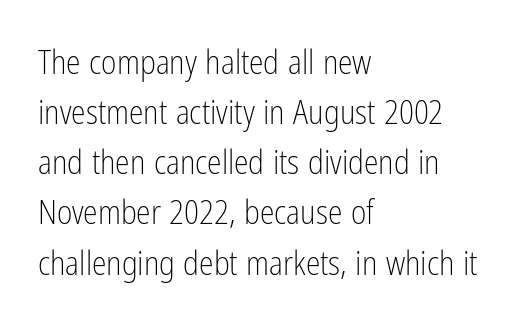
Tall strokes in this sample are plumb rather than angled. The rendering uses natural spacing where letterforms have individual widths. Does the leading feel generous? No, just average. Default kerning and tracking; the words read as compact shapes. The typeface chosen for these lines omits serifs. Descenders are the only things crossing below the line.
